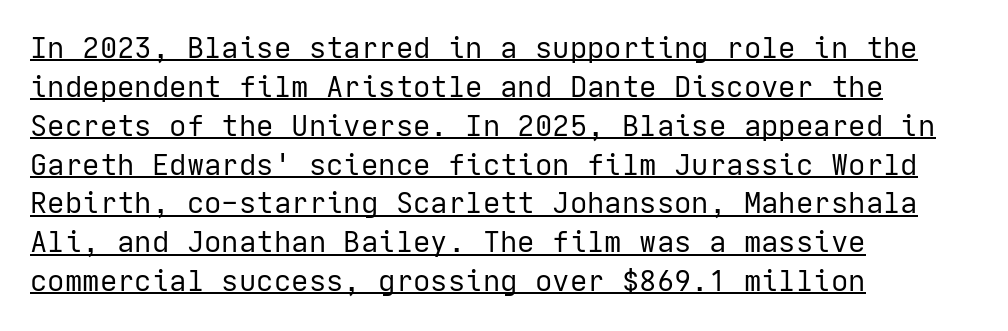
{"serif": "no", "italic": "no", "bold": "no", "weight": "regular", "width": "normal", "stroke_contrast": "low", "x_height": "medium", "underline": "yes", "align": "left", "line_spacing": "normal", "line_spacing_ratio": 1.34, "letter_spacing": "normal", "letter_spacing_em": 0.0, "glyph_px": 29}
